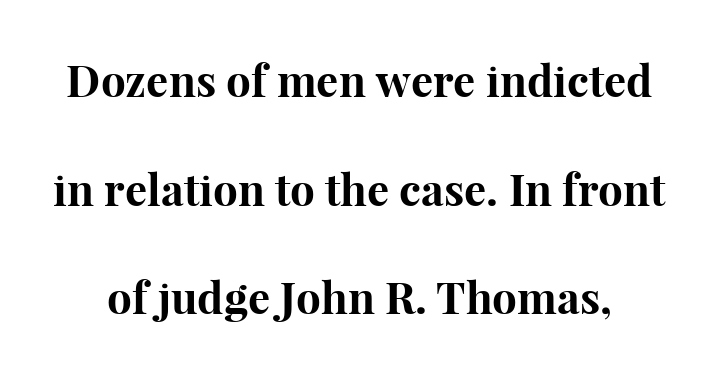
{"serif": "yes", "italic": "no", "bold": "yes", "weight": "bold", "width": "normal", "stroke_contrast": "high", "x_height": "medium", "monospaced": "no", "underline": "no", "line_spacing": "loose", "line_spacing_ratio": 2.47, "letter_spacing": "normal", "letter_spacing_em": 0.0, "glyph_px": 44}
